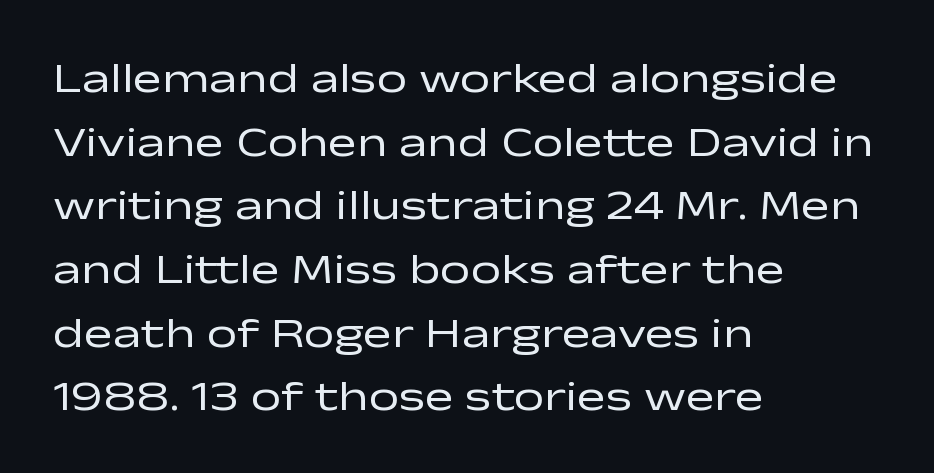
Baseline-to-baseline distance is the conventional proportion of letter height. Notice how the passage keeps a crisp vertical edge on the left only. Does the type have serifs? No, each stem ends abruptly. The face used here is proportionally spaced, like ordinary book or web type.
